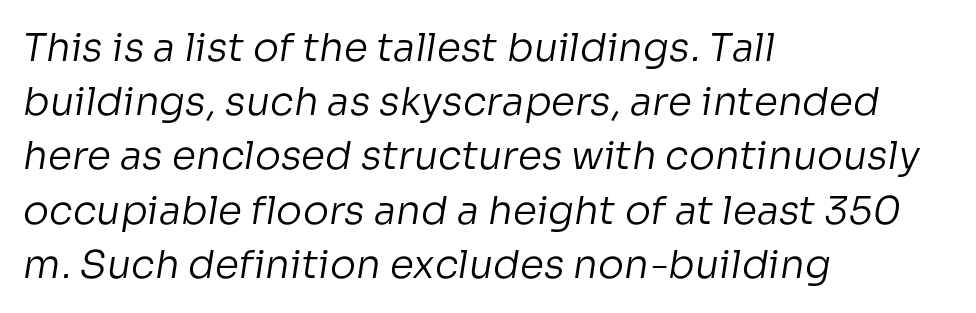
Do the characters align in a grid? No, the font is proportional. Font category for this specimen: sans-serif. Standard letterfit; no display-style spreading of the glyphs. Visually the block forms a straight wall on the left and a jagged coastline on the right. A bare baseline throughout the passage.
